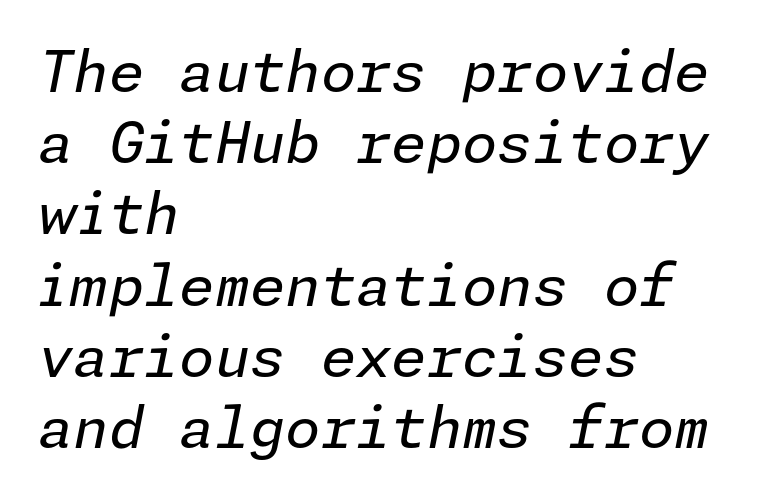
Q: Is the text bold? A: No.
Q: Is the text italic (slanted)? A: Yes, it leans right by about 11 degrees.
Q: Is the text underlined? A: No.
Q: How is the paragraph aligned? A: Left-aligned.
Q: Is the spacing between letters normal or unusually wide? A: Normal.
Q: Is the spacing between lines tight, normal or loose? A: Normal.
Q: Width (condensed, normal, or wide)? A: Normal.
Q: Stroke contrast? A: Low.
Q: x-height? A: Medium.
